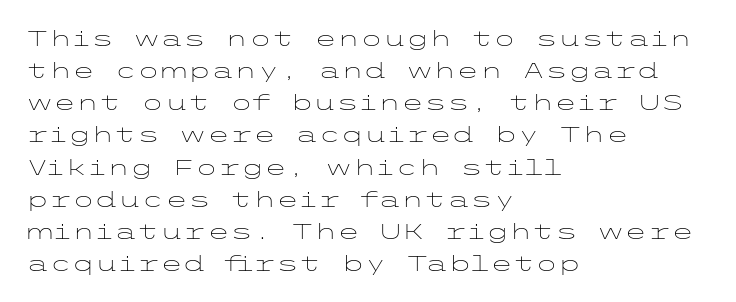
Is the block centered? No — it sits flush against the left margin. Honestly, the row spacing looks completely unremarkable. Check under the words: just untouched page. Ascenders rise straight up at ninety degrees. Nobody touched the tracking dial on this one.
